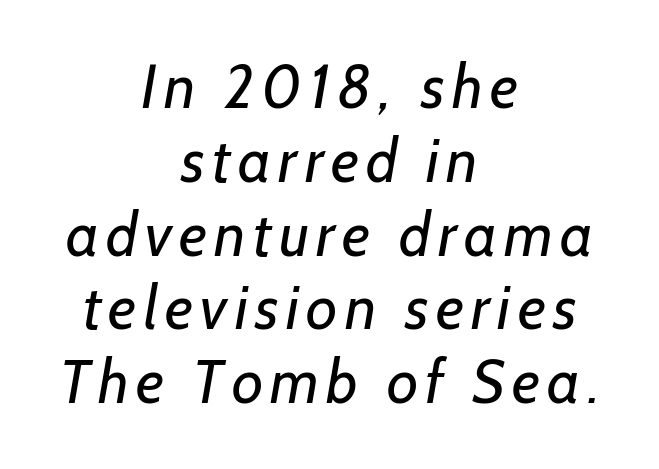
Q: Is the text bold? A: No.
Q: Is the typeface a serif or a sans-serif typeface? A: Sans-serif.
Q: Is the text underlined? A: No.
Q: How is the paragraph aligned? A: Centered.
Q: Width (condensed, normal, or wide)? A: Normal.
Q: Stroke contrast? A: Low.
Q: x-height? A: Medium.
Q: Monospaced? A: No.
